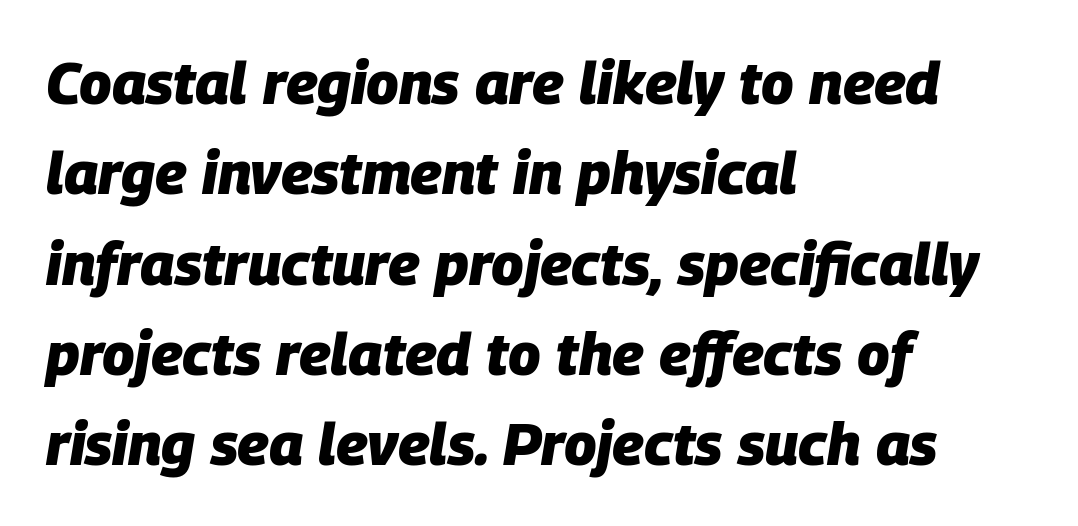
{"italic": "yes", "lean": "right", "slant_degrees": 9, "bold": "yes", "weight": "heavy", "width": "normal", "stroke_contrast": "low", "x_height": "large", "monospaced": "no", "underline": "no", "align": "left", "line_spacing": "normal", "line_spacing_ratio": 1.53, "letter_spacing": "normal", "letter_spacing_em": 0.0, "glyph_px": 59}
